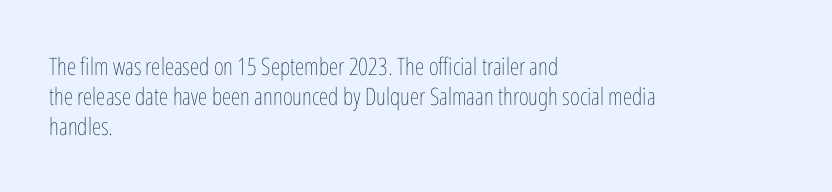
{"italic": "no", "bold": "no", "underline": "no", "align": "left", "line_spacing_ratio": 1.24, "letter_spacing": "normal", "letter_spacing_em": 0.0, "glyph_px": 24}
